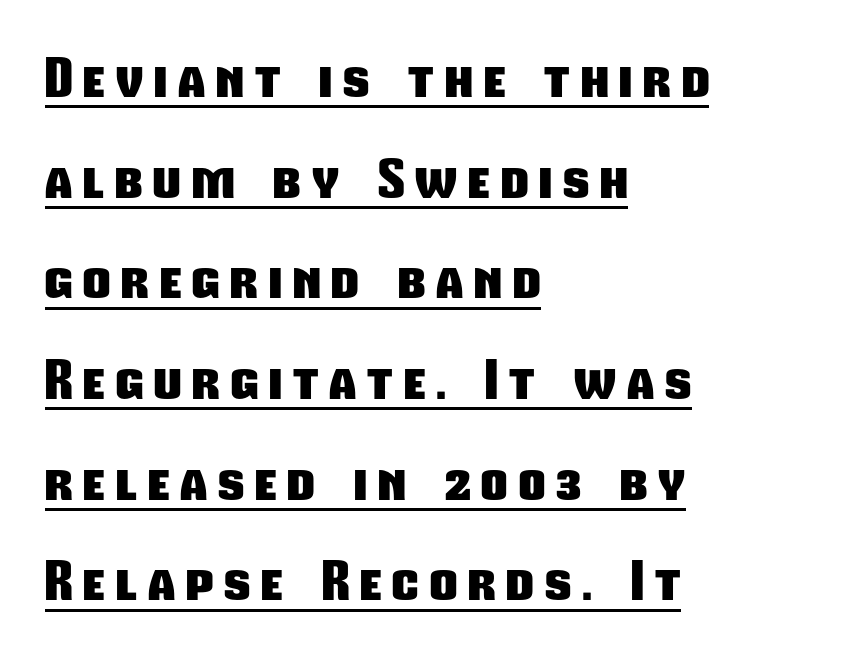
The image shows 53 px heavy, condensed sans-serif type; set left-aligned, loose line spacing (1.9x), unusually wide letter spacing (+0.21 em), underlined; low stroke contrast and a medium x-height.
